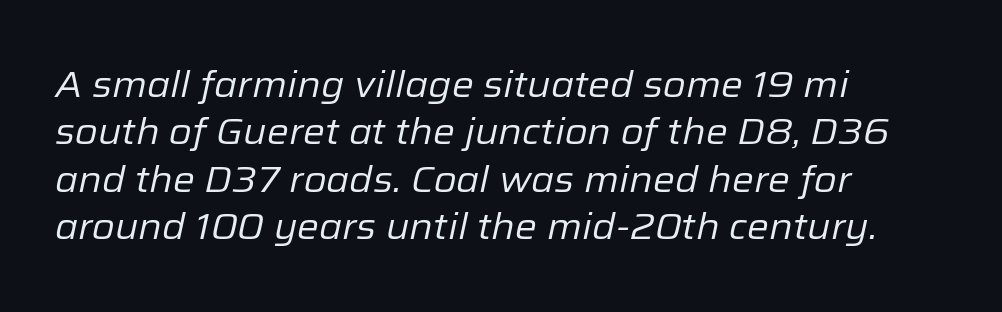
Line beginnings align vertically; line endings do not. Each stroke keeps to a modest, everyday thickness or less. The letters advance in unequal steps, a hallmark of proportional type. Words appear dense and cohesive because spacing is normal. The letters are slanted; this is an italic face. Lines of text with bare space underneath.
